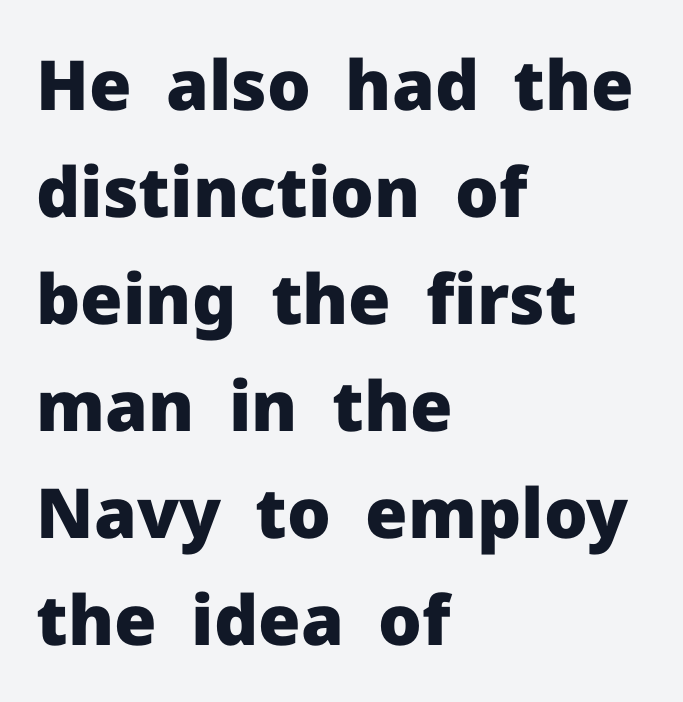
Q: Is the text bold? A: Yes.
Q: Is the text italic (slanted)? A: No, it is upright.
Q: Is the typeface a serif or a sans-serif typeface? A: Sans-serif.
Q: Is the text underlined? A: No.
Q: How is the paragraph aligned? A: Left-aligned.
Q: Is the spacing between letters normal or unusually wide? A: Normal.
Q: Is the spacing between lines tight, normal or loose? A: Normal.
Q: Width (condensed, normal, or wide)? A: Normal.
Q: Stroke contrast? A: Low.
Q: x-height? A: Medium.
Q: Monospaced? A: No.
